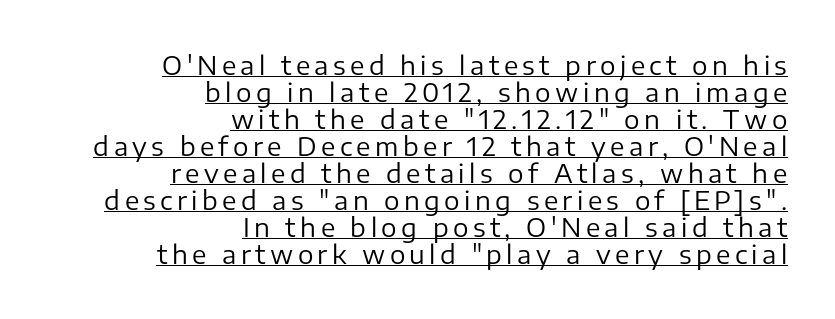
Q: Is the text bold? A: No.
Q: Is the text italic (slanted)? A: No, it is upright.
Q: Is the text underlined? A: Yes.
Q: How is the paragraph aligned? A: Right-aligned.
Q: Is the spacing between lines tight, normal or loose? A: Tight.
